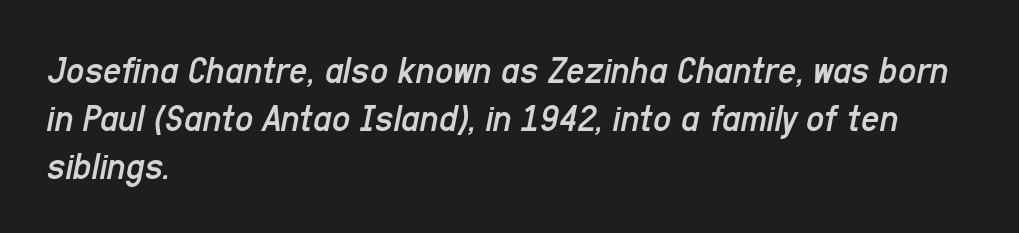
Summary of weight: not heavy and not bold. Default kerning and tracking; the words read as compact shapes. If you drew a ruler down the left edge, every line would touch it. The typography opts for an oblique posture over an upright one. These lines are rendered in a variable-pitch font. The words here are not underlined.
